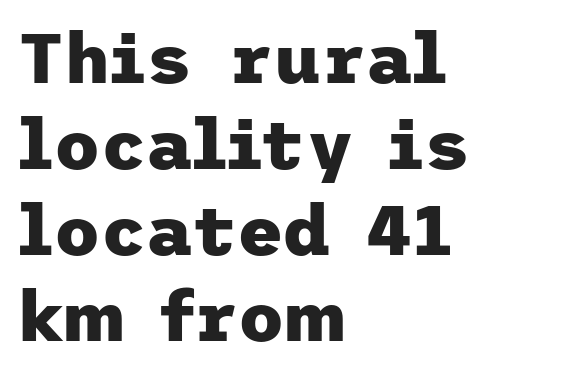
Q: Is the text bold? A: Yes.
Q: Is the text italic (slanted)? A: No, it is upright.
Q: Is the typeface a serif or a sans-serif typeface? A: Sans-serif.
Q: Is the text underlined? A: No.
Q: How is the paragraph aligned? A: Left-aligned.
Q: Is the spacing between letters normal or unusually wide? A: Normal.
Q: Width (condensed, normal, or wide)? A: Normal.
Q: Stroke contrast? A: Low.
Q: x-height? A: Medium.
